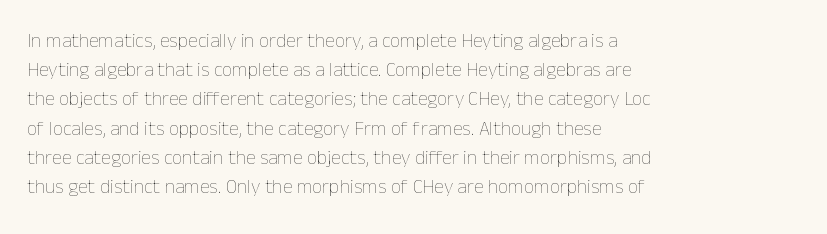
The image shows 20 px text type, upright; set left-aligned, normal line spacing (1.46x), normal letter spacing, not underlined.
